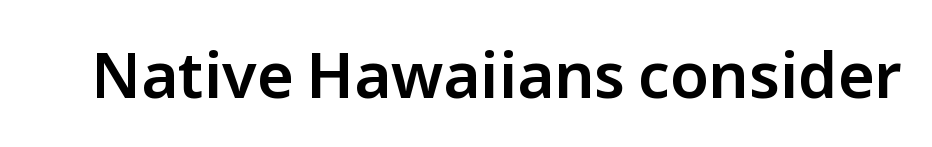
The image shows 63 px sans-serif type, upright; set normal letter spacing, not underlined; low stroke contrast and a medium x-height.
